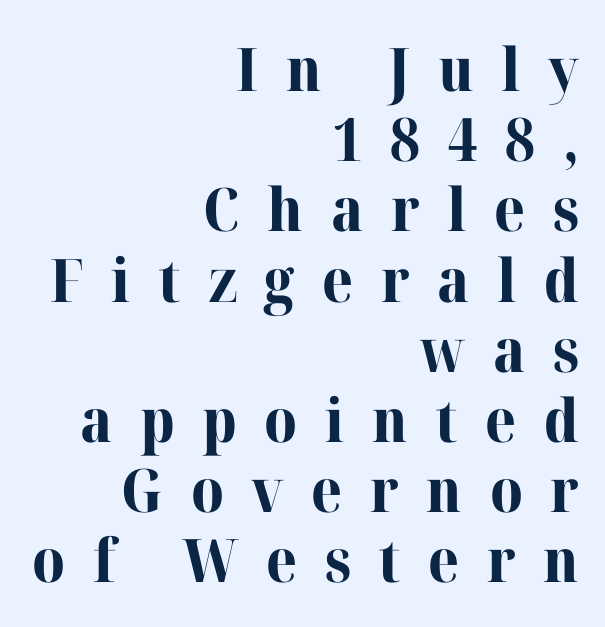
{"serif": "yes", "italic": "no", "bold": "yes", "weight": "bold", "width": "normal", "stroke_contrast": "high", "x_height": "medium", "monospaced": "no", "underline": "no", "align": "right", "line_spacing_ratio": 1.17, "letter_spacing": "wide", "letter_spacing_em": 0.46, "glyph_px": 60}
